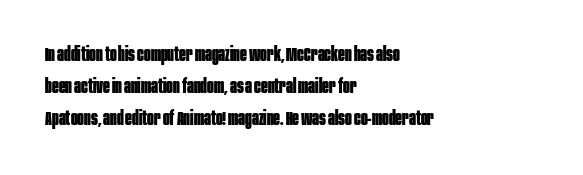
{"italic": "no", "bold": "yes", "underline": "no", "align": "left", "line_spacing": "normal", "line_spacing_ratio": 1.59, "letter_spacing": "normal", "letter_spacing_em": 0.0, "glyph_px": 20}
